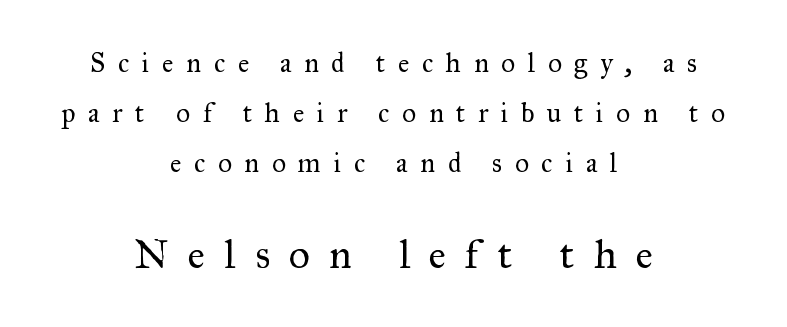
The image shows 41 px regular-weight serif type, upright; set centered, line spacing 1.86x, unusually wide letter spacing (+0.47 em), not underlined; the second (bottom) block is 1.52x larger; medium stroke contrast and a small x-height.
